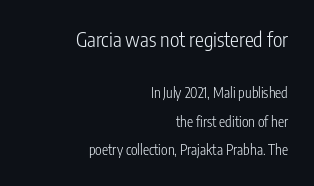
Nobody touched the tracking dial on this one. Compared with typical paragraphs, the rows here are farther apart. You get the large type first, then a drop to smaller type. Has an underline been added? It has not. Is the stroke heavy? The answer is a plain regular-or-lighter. Nope, not italic — everything's standing straight.
